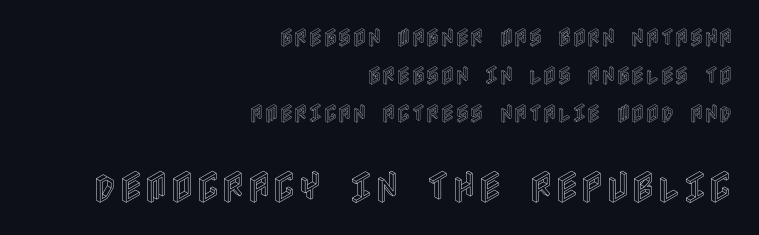
{"italic": "no", "width": "condensed", "x_height": "large", "underline": "no", "align": "right", "line_spacing_ratio": 1.89, "letter_spacing": "normal", "letter_spacing_em": 0.0, "larger_block": "second", "size_ratio": 1.75, "glyph_px": 35}
